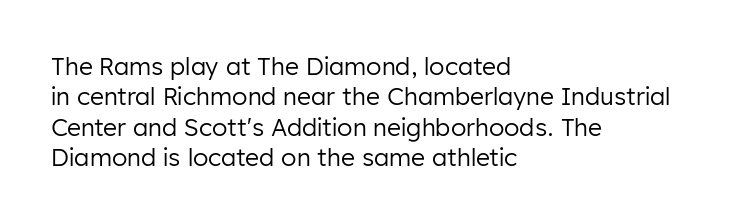
{"italic": "no", "bold": "no", "underline": "no", "align": "left", "line_spacing": "normal", "line_spacing_ratio": 1.27, "letter_spacing": "normal", "letter_spacing_em": 0.0, "glyph_px": 24}
